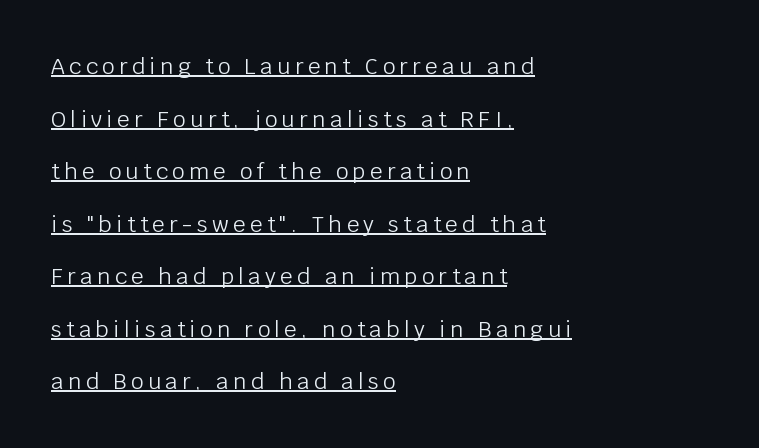
{"italic": "no", "bold": "no", "underline": "yes", "align": "left", "line_spacing": "loose", "line_spacing_ratio": 2.39, "letter_spacing": "wide", "letter_spacing_em": 0.2, "glyph_px": 22}
